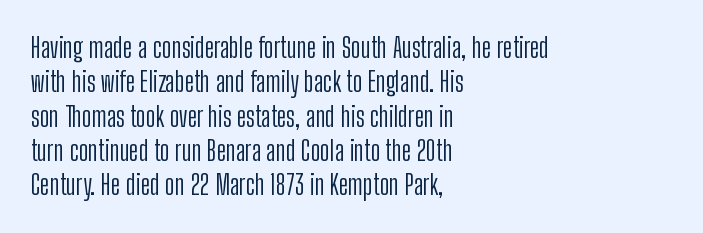
{"italic": "no", "bold": "no", "underline": "no", "align": "left", "line_spacing": "normal", "line_spacing_ratio": 1.27, "letter_spacing": "normal", "letter_spacing_em": 0.0, "glyph_px": 27}
